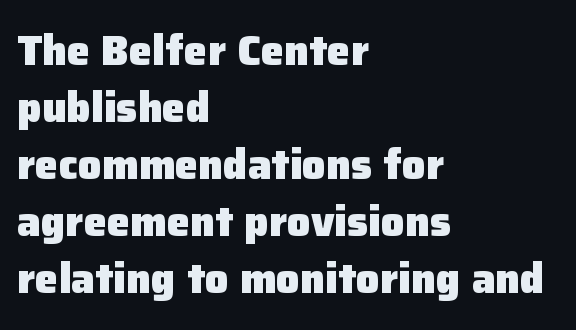
The image shows 42 px heavy sans-serif type, upright; set left-aligned, normal line spacing (1.36x), normal letter spacing, not underlined; low stroke contrast and a medium x-height.
